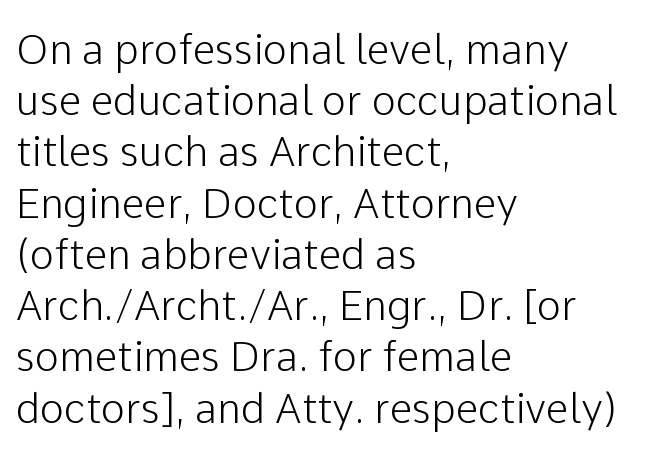
The passage shown is typed in a proportional face where columns would drift. Font category for this specimen: sans-serif. Compared with typical body copy, the letter spacing here is the same. Notice how the stems are strictly vertical — no italics here.
